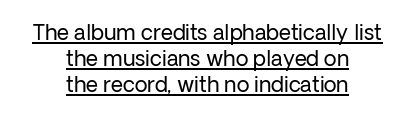
Line starts and ends both wander, symmetrically. The tracking reads as untouched default to a designer's eye. Notice how a bar underscores the lettering throughout. The cut favours lightness, reaching ordinary text weight at its darkest. Rendered with straight, roman letterforms.
